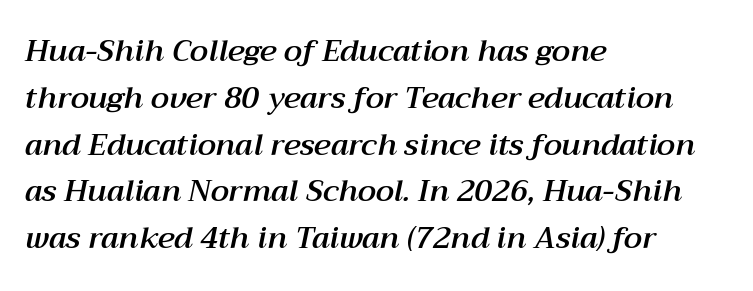
Q: Is the text italic (slanted)? A: Yes, it leans right by about 12 degrees.
Q: Is the text underlined? A: No.
Q: How is the paragraph aligned? A: Left-aligned.
Q: Is the spacing between letters normal or unusually wide? A: Normal.
Q: Is the spacing between lines tight, normal or loose? A: Normal.
Q: Width (condensed, normal, or wide)? A: Normal.
Q: Stroke contrast? A: Medium.
Q: x-height? A: Medium.
Q: Monospaced? A: No.
